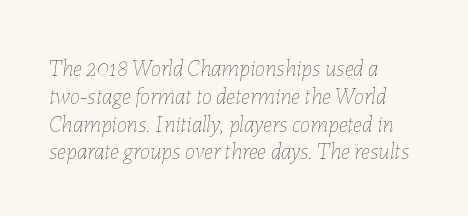
{"italic": "yes", "lean": "right", "slant_degrees": 7, "bold": "no", "underline": "no", "align": "left", "line_spacing_ratio": 1.21, "letter_spacing": "normal", "letter_spacing_em": 0.0, "glyph_px": 23}
